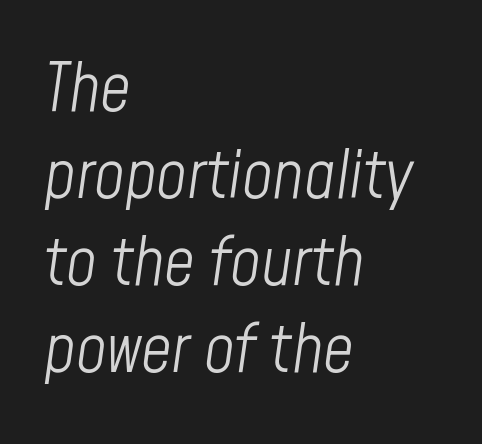
The image shows 67 px light, condensed type, italic (leaning right); set left-aligned, normal line spacing (1.3x), normal letter spacing, not underlined; low stroke contrast and a medium x-height.
